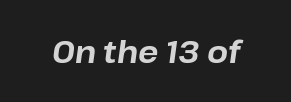
The letterforms sit shoulder to shoulder at normal distance. Looks like regular typesetting: each glyph gets only the width it needs. It's the slanting kind of type. What weight is shown? A full bold with thick strokes. Descenders hang freely into open space.
